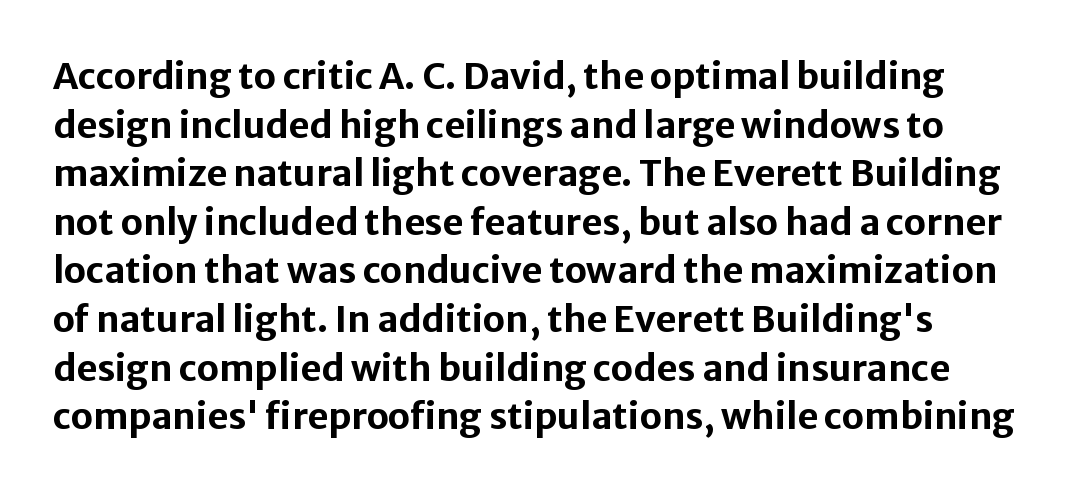
{"serif": "no", "italic": "no", "bold": "yes", "weight": "bold", "width": "normal", "stroke_contrast": "low", "x_height": "medium", "monospaced": "no", "underline": "no", "line_spacing": "normal", "line_spacing_ratio": 1.35, "letter_spacing": "normal", "letter_spacing_em": 0.0, "glyph_px": 36}
